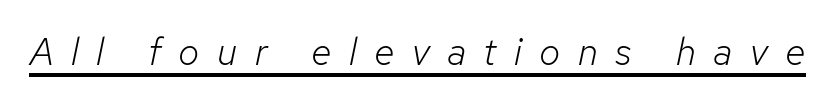
Compared with ordinary roman type, these characters are visibly tilted. Proportional: the letters do not fall into vertical columns. Short note: letters widely spaced. The weight tops out at a normal text grade.
